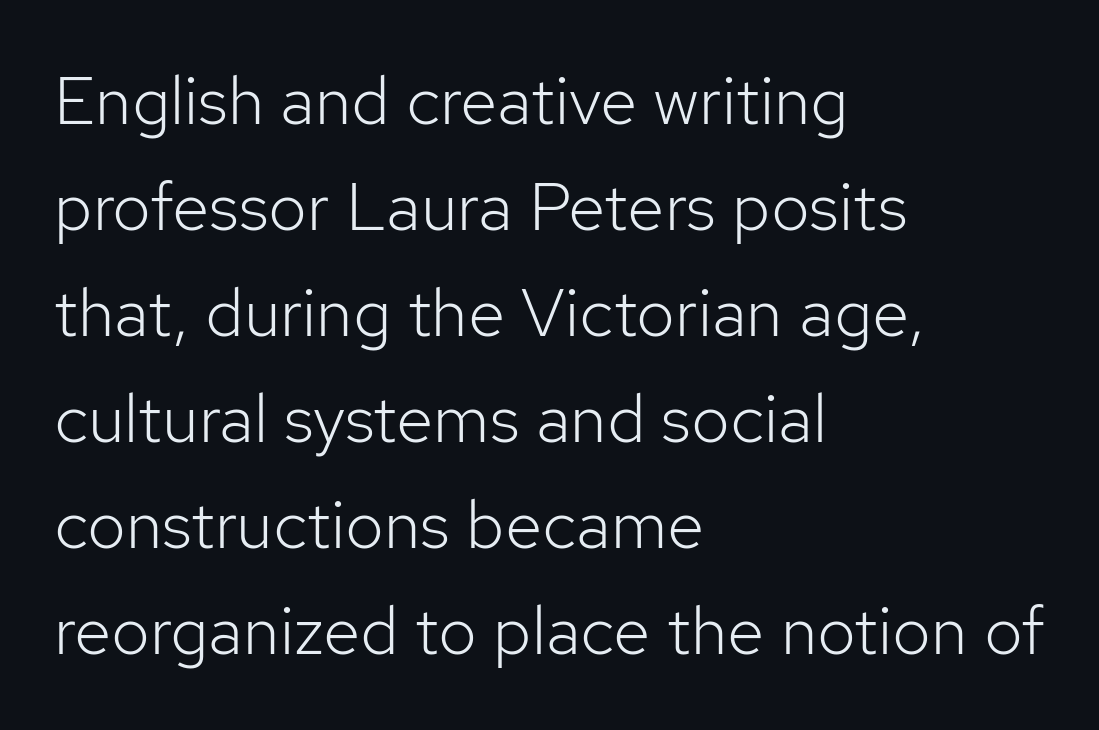
Clear beneath every line of the passage. Does extra space separate the letters? No, they use regular spacing. Do the characters align in a grid? No, the font is proportional. Weight class: somewhere from thin through regular. Characters remain perfectly vertical along every line.
